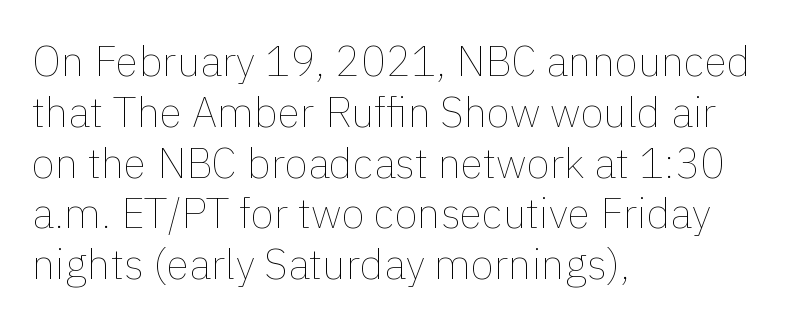
Each letter keeps its own natural width here, so spacing adapts to shape. Bold? No — there's no thickening of the strokes. The paragraph has a hard left edge and a soft right edge. The tracking reads as untouched default to a designer's eye. When letters stand straight like this, we call the style roman or upright. Anything drawn beneath the words? Only blank space.
